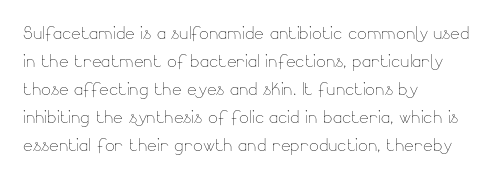
Q: Is the text bold? A: No.
Q: Is the text italic (slanted)? A: No, it is upright.
Q: Is the text underlined? A: No.
Q: How is the paragraph aligned? A: Left-aligned.
Q: Is the spacing between letters normal or unusually wide? A: Normal.
